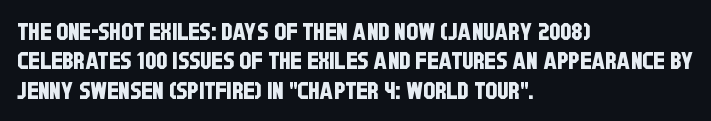
The passage shown has conventional tracking throughout. The zone under the glyphs is completely vacant. Alignment: flush left.
